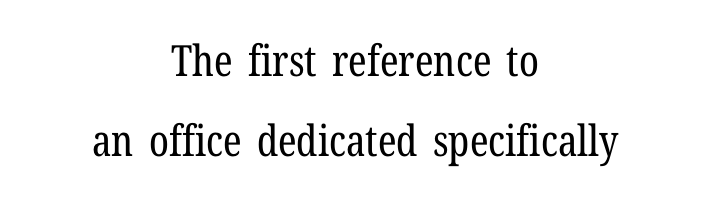
Classification — serif. Students, note that the glyphs here touch the page at normal intervals. Style check: upright. Character widths vary here, with narrow letters taking less room than wide ones.
